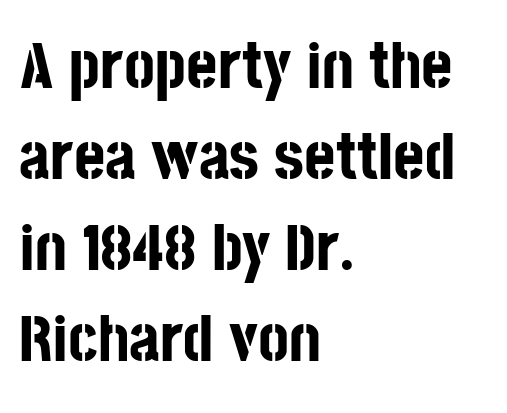
Students, this is bold: see how much ink each stroke carries. The lines in this sample share a left origin and differ only in where they stop. Honestly, the row spacing looks completely unremarkable. Does the lettering tilt? It doesn't — this is upright.
